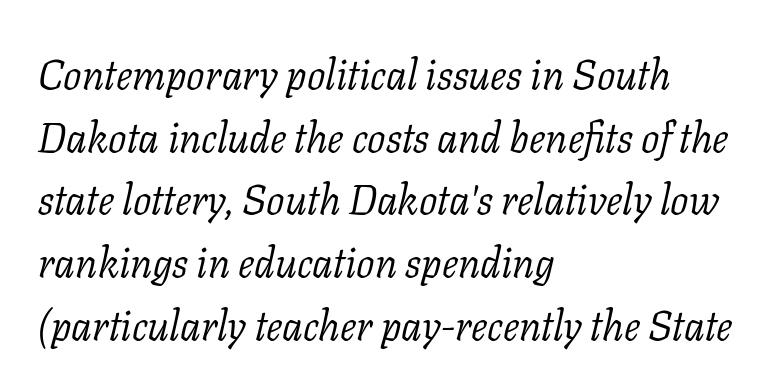
A typesetter would label this face a serif. Stroke thickness stays within the range of a standard reading face or lighter. Compared with ordinary roman type, these characters are visibly tilted. A typesetter would call this leading conventional body-copy spacing.
